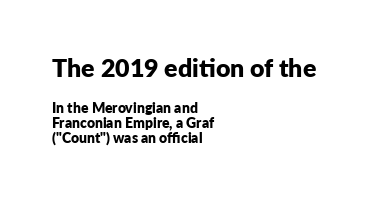
{"italic": "no", "bold": "yes", "underline": "no", "align": "left", "line_spacing": "tight", "line_spacing_ratio": 1.07, "letter_spacing": "normal", "letter_spacing_em": 0.0, "larger_block": "first", "size_ratio": 1.79, "glyph_px": 25}
